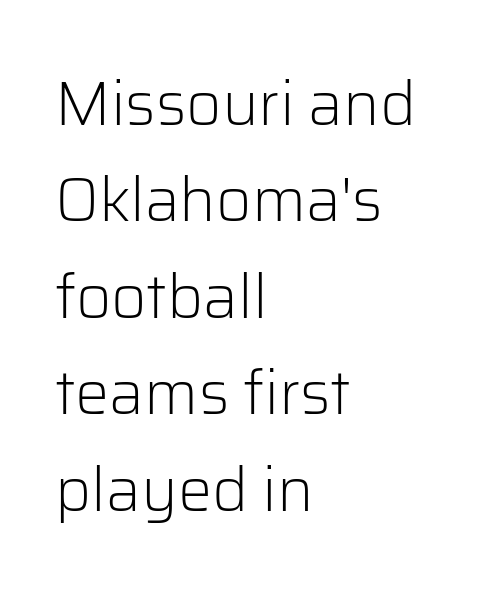
The image shows 61 px light sans-serif type, upright; set left-aligned, normal line spacing (1.58x), normal letter spacing, not underlined; low stroke contrast and a medium x-height.
